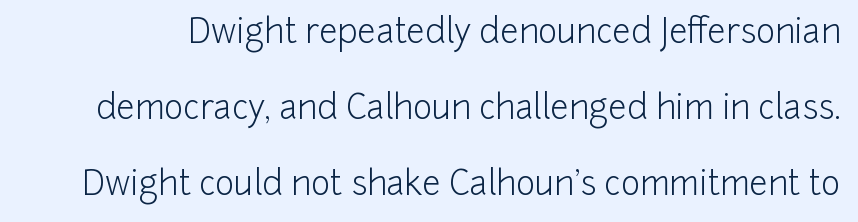
The image shows 33 px light sans-serif type, upright; set loose line spacing (2.3x), normal letter spacing, not underlined; low stroke contrast and a medium x-height.
